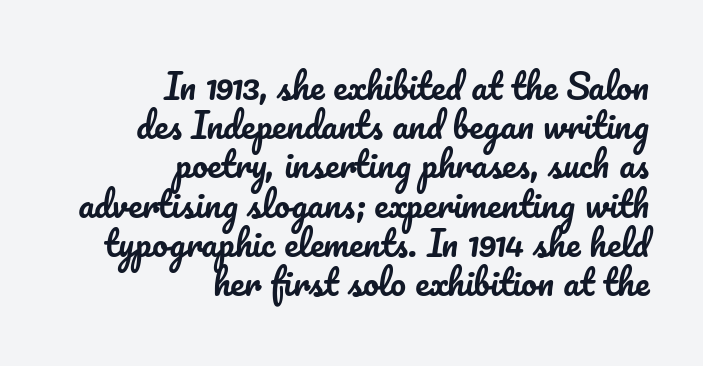
Q: Is the text italic (slanted)? A: Yes.
Q: Is the text underlined? A: No.
Q: How is the paragraph aligned? A: Right-aligned.
Q: Is the spacing between letters normal or unusually wide? A: Normal.
Q: Is the spacing between lines tight, normal or loose? A: Tight.
Q: Width (condensed, normal, or wide)? A: Normal.
Q: Stroke contrast? A: Low.
Q: x-height? A: Small.
Q: Monospaced? A: No.
